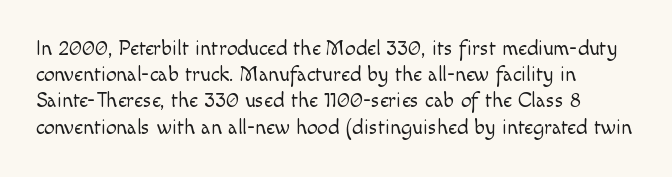
{"italic": "no", "bold": "no", "underline": "no", "align": "left", "line_spacing": "normal", "line_spacing_ratio": 1.25, "letter_spacing": "normal", "letter_spacing_em": 0.0, "glyph_px": 21}
